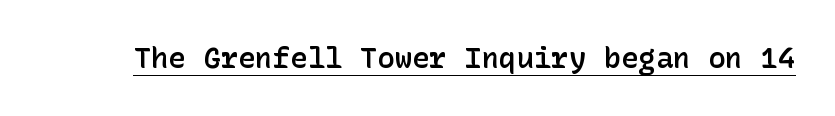
{"serif": "no", "italic": "no", "bold": "semi", "weight": "semibold", "width": "normal", "stroke_contrast": "low", "x_height": "medium", "underline": "yes", "letter_spacing": "normal", "letter_spacing_em": 0.0, "glyph_px": 29}
